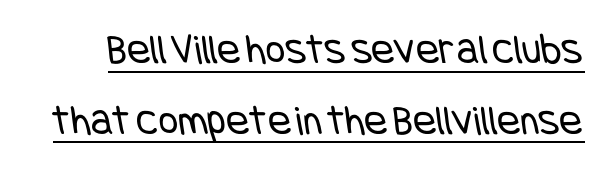
{"serif": "no", "bold": "no", "weight": "regular", "width": "condensed", "stroke_contrast": "low", "x_height": "large", "underline": "yes", "line_spacing": "normal", "line_spacing_ratio": 1.64, "letter_spacing": "normal", "letter_spacing_em": 0.0, "glyph_px": 43}
